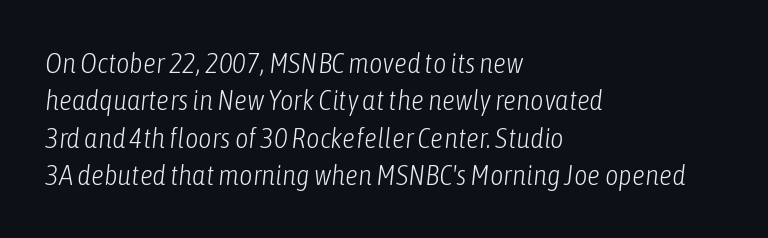
Interline gaps are of average width in this sample. These lines were composed using italics. Here the glyphs are tracked normally, forming tight word shapes. Just letters on the line, the space beneath them empty.
